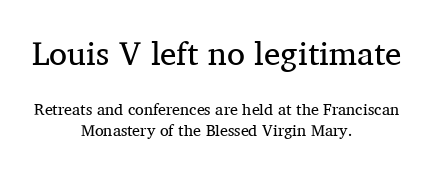
{"serif": "yes", "italic": "no", "bold": "no", "weight": "regular", "width": "normal", "stroke_contrast": "medium", "x_height": "medium", "monospaced": "no", "underline": "no", "align": "center", "line_spacing": "normal", "line_spacing_ratio": 1.31, "letter_spacing": "normal", "letter_spacing_em": 0.0, "larger_block": "first", "size_ratio": 2.06, "glyph_px": 33}
